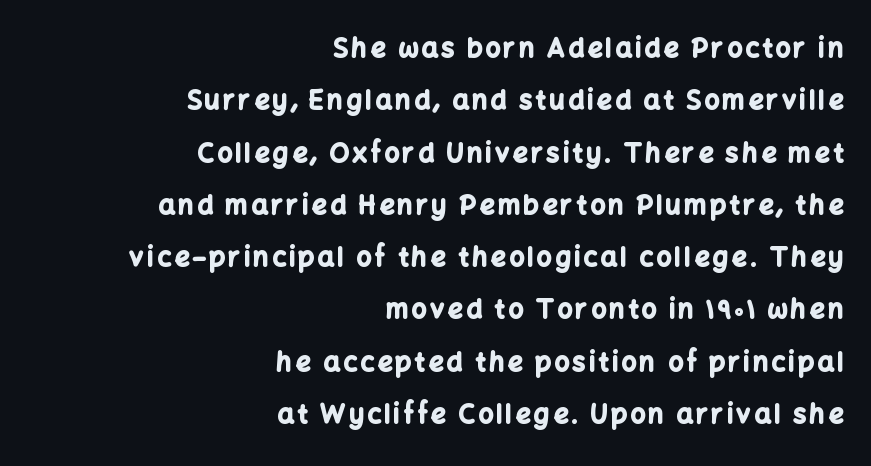
The image shows 26 px bold type, upright; set right-aligned, loose line spacing (2.01x), not underlined.
